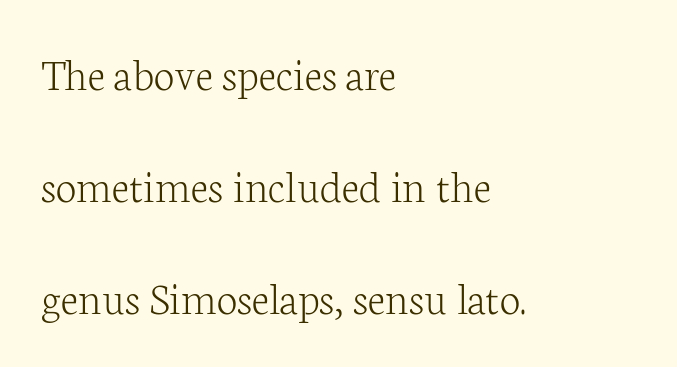
Q: Is the text bold? A: No.
Q: Is the text italic (slanted)? A: No, it is upright.
Q: Is the typeface a serif or a sans-serif typeface? A: Serif.
Q: Is the text underlined? A: No.
Q: How is the paragraph aligned? A: Left-aligned.
Q: Is the spacing between letters normal or unusually wide? A: Normal.
Q: Is the spacing between lines tight, normal or loose? A: Loose.
Q: Width (condensed, normal, or wide)? A: Normal.
Q: Stroke contrast? A: Low.
Q: x-height? A: Medium.
Q: Monospaced? A: No.
